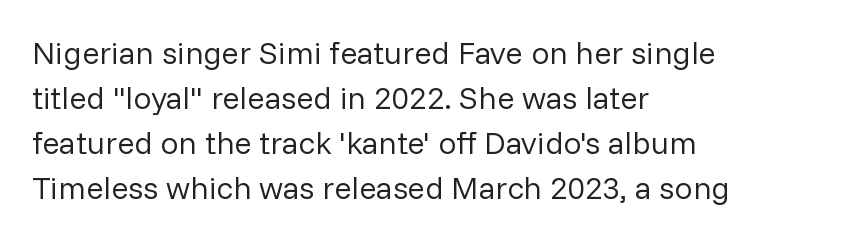
The image shows 32 px regular-weight sans-serif type, upright; set left-aligned, normal line spacing (1.41x), normal letter spacing, not underlined; low stroke contrast and a medium x-height.
